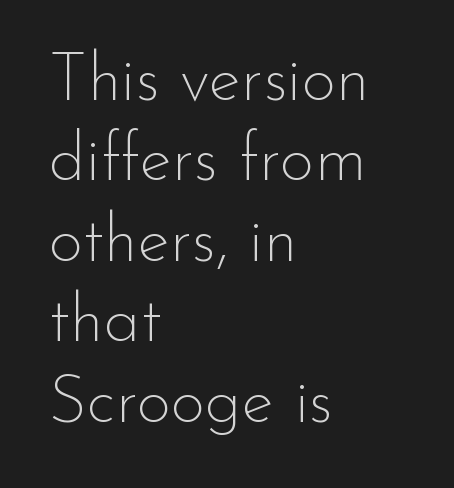
{"serif": "no", "italic": "no", "bold": "no", "weight": "thin", "width": "normal", "stroke_contrast": "low", "x_height": "small", "monospaced": "no", "underline": "no", "align": "left", "line_spacing_ratio": 1.2, "letter_spacing": "normal", "letter_spacing_em": 0.0, "glyph_px": 67}
